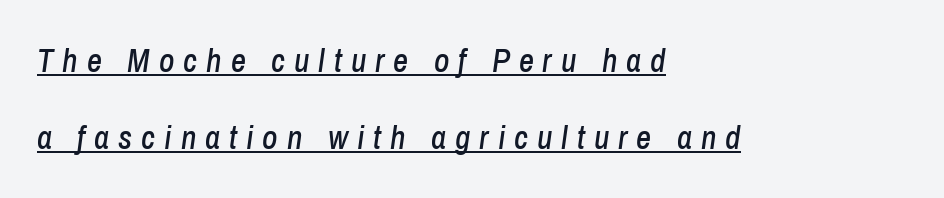
The image shows 33 px condensed type, italic (leaning right); set left-aligned, loose line spacing (2.34x), unusually wide letter spacing (+0.27 em), underlined; low stroke contrast and a medium x-height.
